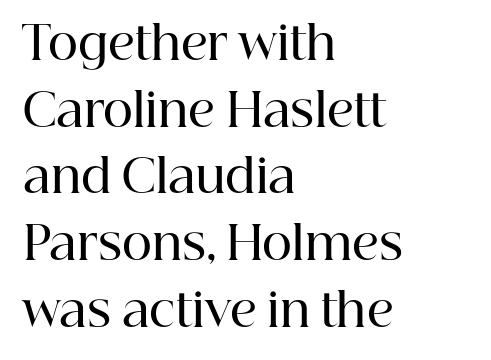
The ragged edge is on the right, which tells us the setting is flush left. Character widths vary here, with narrow letters taking less room than wide ones. Unmarked baselines from the first word to the last. There is no visible air inserted between adjacent glyphs. The glyphs in this specimen are seriffed. A somewhat darkened texture: the type is semibold rather than bold.
